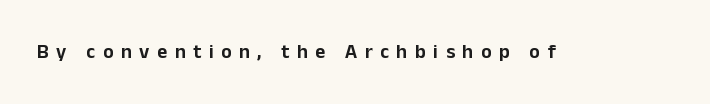
{"italic": "no", "underline": "no", "letter_spacing": "wide", "letter_spacing_em": 0.37, "glyph_px": 20}
